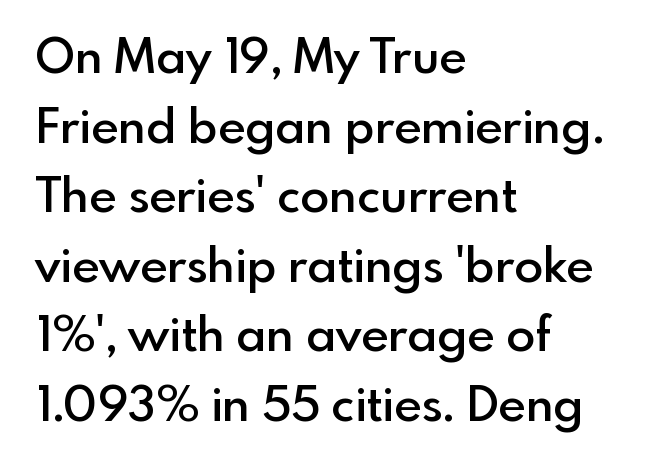
Q: Is the text bold? A: Semi-bold.
Q: Is the text italic (slanted)? A: No, it is upright.
Q: Is the typeface a serif or a sans-serif typeface? A: Sans-serif.
Q: Is the text underlined? A: No.
Q: How is the paragraph aligned? A: Left-aligned.
Q: Is the spacing between letters normal or unusually wide? A: Normal.
Q: Is the spacing between lines tight, normal or loose? A: Normal.
Q: Width (condensed, normal, or wide)? A: Normal.
Q: x-height? A: Small.
Q: Monospaced? A: No.
